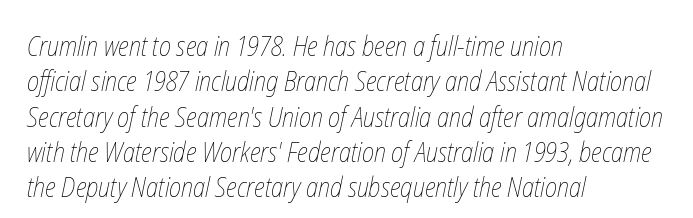
{"bold": "no", "underline": "no", "align": "left", "line_spacing": "normal", "line_spacing_ratio": 1.31, "letter_spacing": "normal", "letter_spacing_em": 0.0, "glyph_px": 27}
